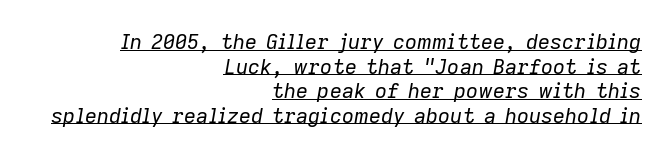
Q: Is the text bold? A: No.
Q: Is the text italic (slanted)? A: Yes, it leans right by about 9 degrees.
Q: Is the text underlined? A: Yes.
Q: How is the paragraph aligned? A: Right-aligned.
Q: Is the spacing between letters normal or unusually wide? A: Normal.
